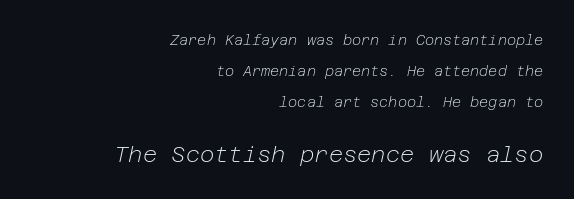
The image shows 22 px text type, italic (leaning right); set right-aligned, loose line spacing (2.2x), normal letter spacing, not underlined; the second (bottom) block is 1.57x larger.
